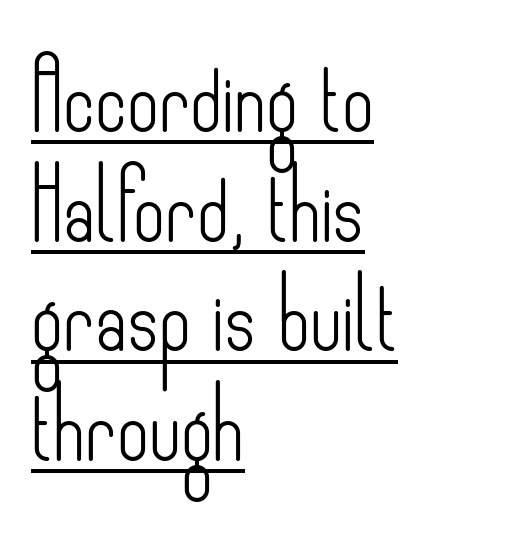
{"serif": "no", "italic": "no", "bold": "no", "weight": "light", "width": "condensed", "stroke_contrast": "low", "x_height": "small", "monospaced": "no", "underline": "yes", "align": "left", "line_spacing": "normal", "line_spacing_ratio": 1.59, "letter_spacing": "normal", "letter_spacing_em": 0.0, "glyph_px": 69}
